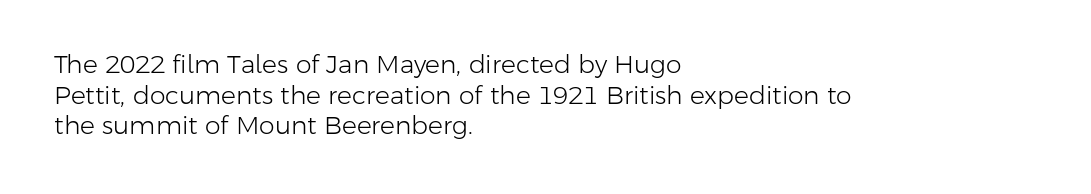
The letters look calm and open, with moderate or lighter stems. Descenders are the only things crossing below the line. Left-aligned paragraph, ragged on the right. Short note: letters normally spaced.
